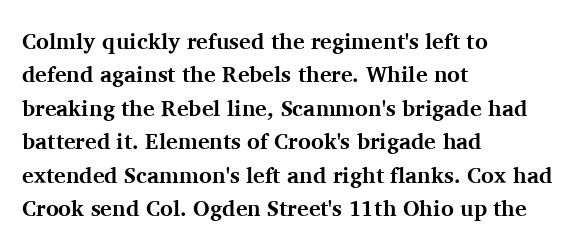
Q: Is the text bold? A: Yes.
Q: Is the text italic (slanted)? A: No, it is upright.
Q: Is the text underlined? A: No.
Q: How is the paragraph aligned? A: Left-aligned.
Q: Is the spacing between letters normal or unusually wide? A: Normal.
Q: Is the spacing between lines tight, normal or loose? A: Normal.
